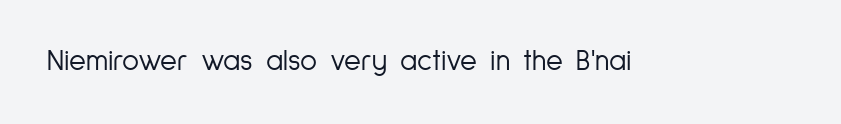
The image shows 29 px light, condensed sans-serif type, upright; set normal letter spacing, not underlined; low stroke contrast and a medium x-height.
